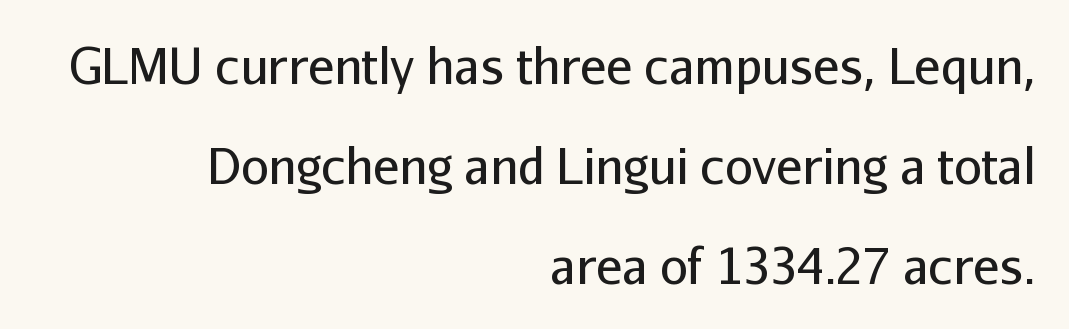
The image shows 49 px regular-weight sans-serif type, upright; set right-aligned, loose line spacing (2.04x), normal letter spacing, not underlined; low stroke contrast and a medium x-height.
